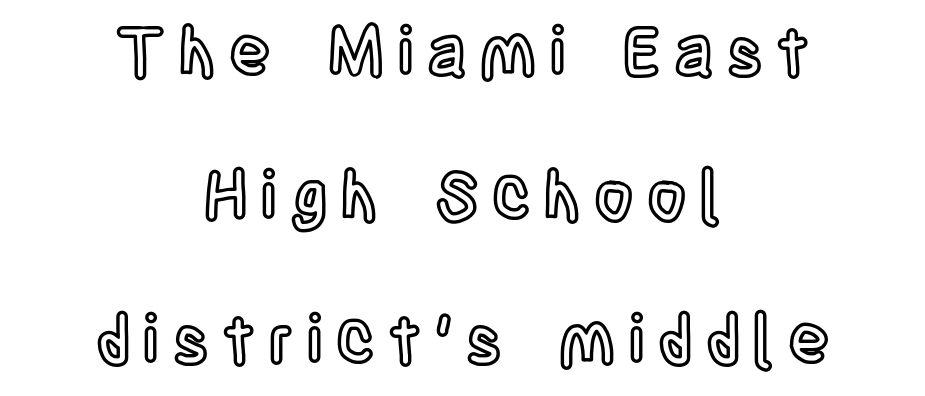
{"italic": "no", "width": "condensed", "x_height": "large", "monospaced": "no", "underline": "no", "align": "center", "line_spacing": "loose", "line_spacing_ratio": 2.12, "letter_spacing": "wide", "letter_spacing_em": 0.2, "glyph_px": 68}
